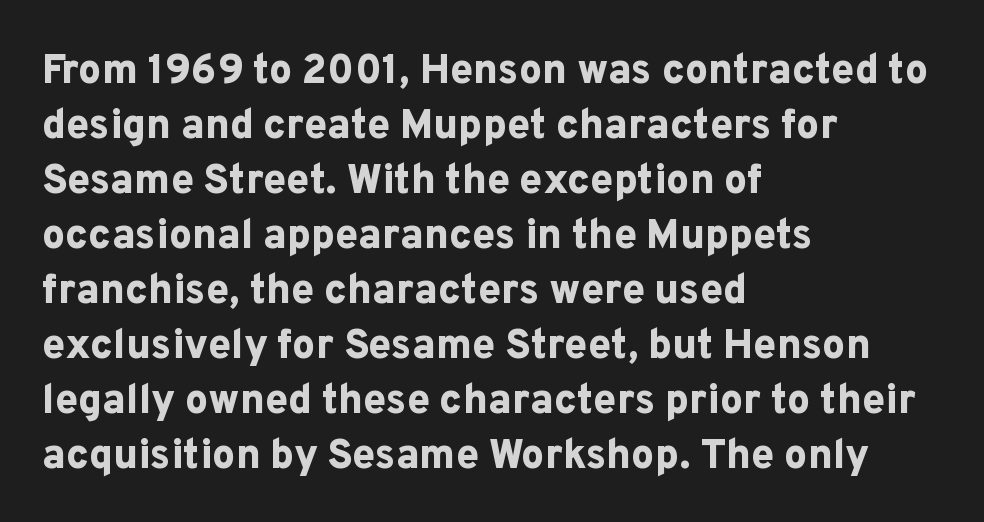
Q: Is the text bold? A: Yes.
Q: Is the text italic (slanted)? A: No, it is upright.
Q: Is the typeface a serif or a sans-serif typeface? A: Sans-serif.
Q: Is the text underlined? A: No.
Q: How is the paragraph aligned? A: Left-aligned.
Q: Is the spacing between letters normal or unusually wide? A: Normal.
Q: Is the spacing between lines tight, normal or loose? A: Normal.
Q: Width (condensed, normal, or wide)? A: Normal.
Q: Stroke contrast? A: Low.
Q: x-height? A: Medium.
Q: Monospaced? A: No.
